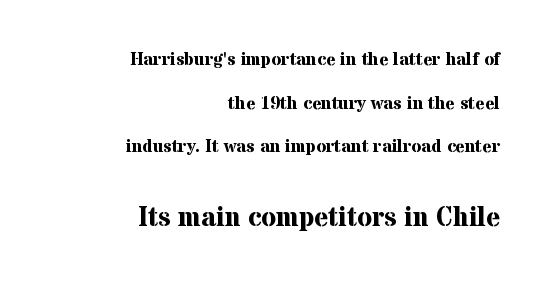
Q: Is the text bold? A: Yes.
Q: Is the text italic (slanted)? A: No, it is upright.
Q: Is the text underlined? A: No.
Q: How is the paragraph aligned? A: Right-aligned.
Q: Is the spacing between letters normal or unusually wide? A: Normal.
Q: Is the spacing between lines tight, normal or loose? A: Loose.
Q: Which block of text is set in a larger size, the first (top) or the second (bottom)? A: The second (bottom) one.
